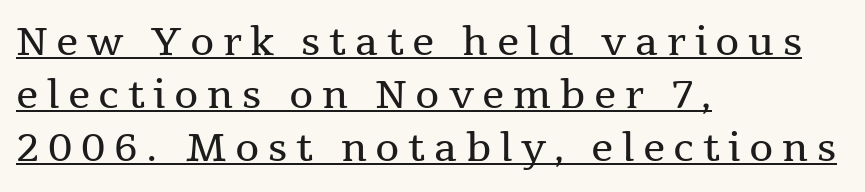
The lettering holds an erect, upright posture throughout. The typesetter has applied underlining to the passage shown. Here the designer chose a conventional face with non-uniform glyph widths. The passage shown stacks its lines at a standard gap. Short note: letters widely spaced. Every row of glyphs begins at an identical x-position on the left.
